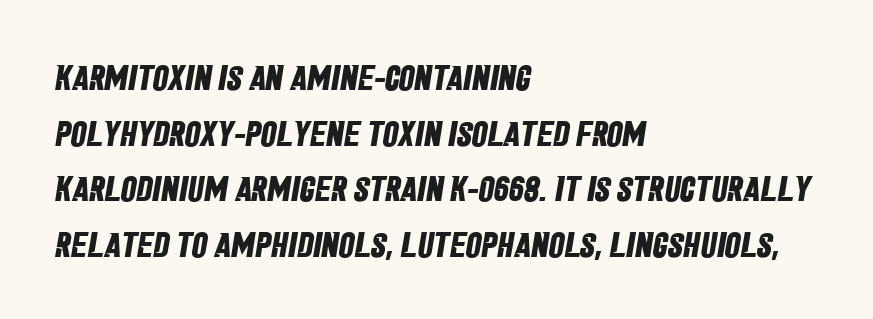
{"serif": "no", "bold": "yes", "weight": "bold", "width": "condensed", "stroke_contrast": "low", "x_height": "large", "monospaced": "no", "underline": "no", "align": "left", "line_spacing": "normal", "line_spacing_ratio": 1.59, "letter_spacing": "normal", "letter_spacing_em": 0.0, "glyph_px": 35}
